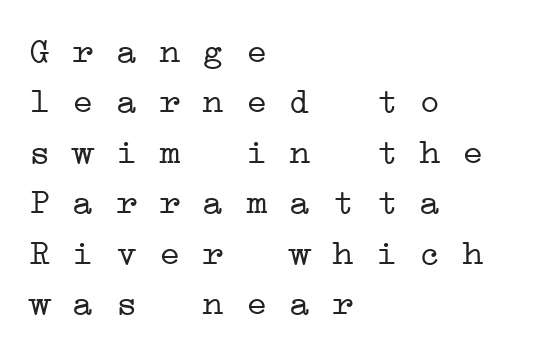
Q: Is the text bold? A: No.
Q: Is the typeface a serif or a sans-serif typeface? A: Serif.
Q: Is the text underlined? A: No.
Q: How is the paragraph aligned? A: Left-aligned.
Q: Is the spacing between letters normal or unusually wide? A: Normal.
Q: Is the spacing between lines tight, normal or loose? A: Normal.
Q: Width (condensed, normal, or wide)? A: Wide.
Q: Stroke contrast? A: Low.
Q: x-height? A: Medium.
Q: Monospaced? A: Yes.
